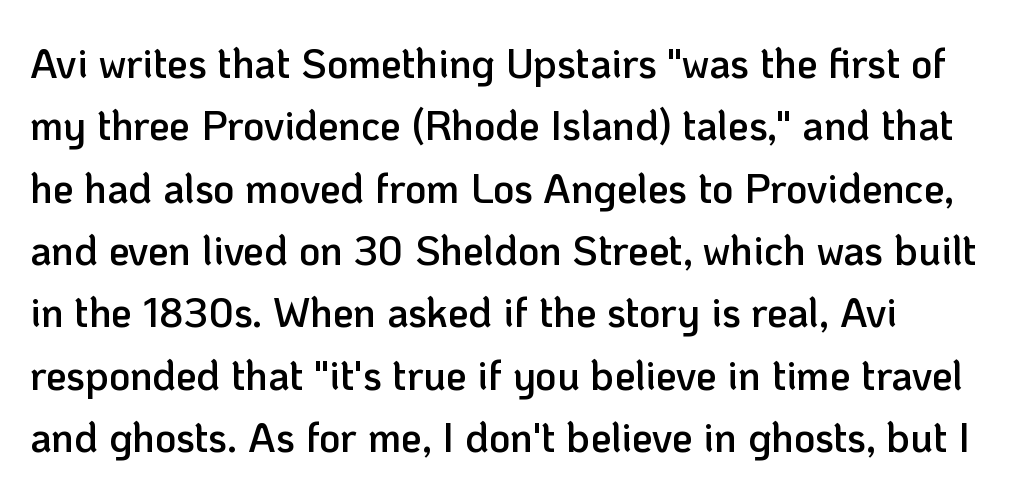
{"serif": "no", "italic": "no", "bold": "semi", "weight": "semibold", "width": "normal", "stroke_contrast": "low", "x_height": "medium", "monospaced": "no", "underline": "no", "line_spacing": "normal", "line_spacing_ratio": 1.52, "letter_spacing": "normal", "letter_spacing_em": 0.0, "glyph_px": 41}
